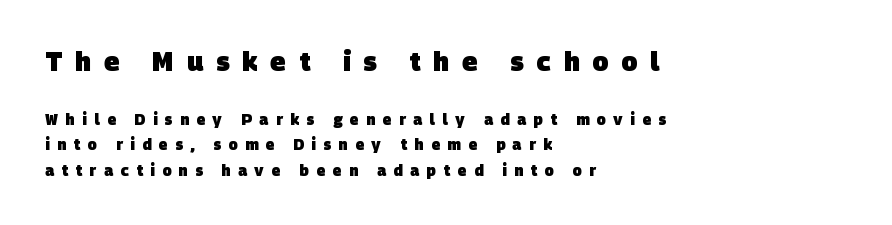
Q: Is the text bold? A: Yes.
Q: Is the text underlined? A: No.
Q: How is the paragraph aligned? A: Left-aligned.
Q: Is the spacing between letters normal or unusually wide? A: Unusually wide.
Q: Is the spacing between lines tight, normal or loose? A: Normal.
Q: Which block of text is set in a larger size, the first (top) or the second (bottom)? A: The first (top) one.
